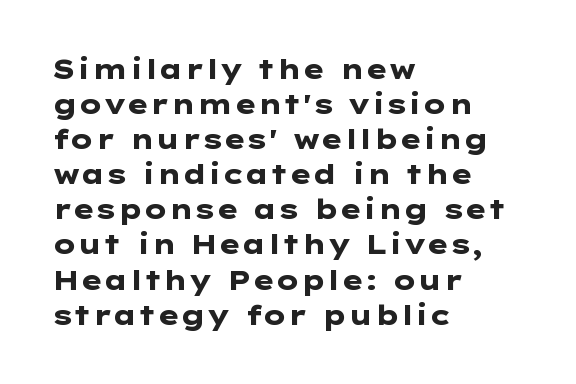
The image shows 27 px bold type, upright; set left-aligned, normal line spacing (1.3x), normal letter spacing, not underlined.
